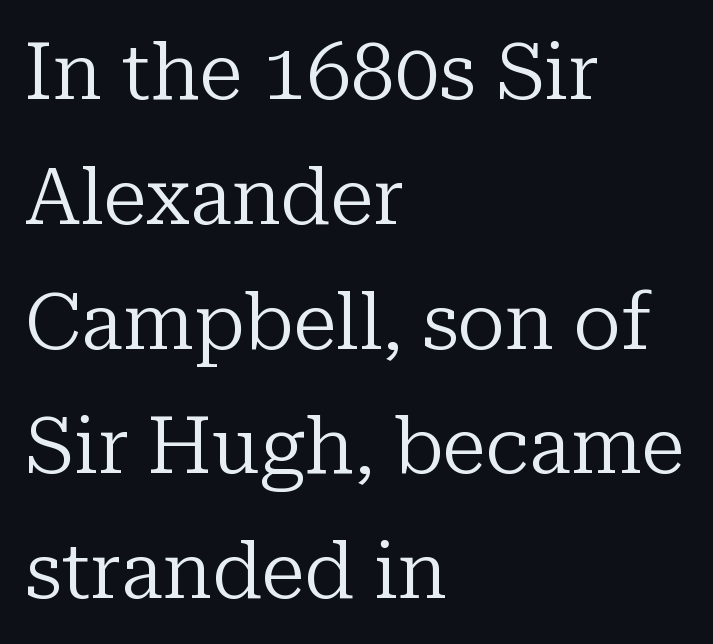
Serifs: yes, visible at the terminals of the letterforms. Here the designer chose a conventional face with non-uniform glyph widths. Interline gaps are of average width in this sample. This rendering features lettering with no underline. The type sits square on the baseline with zero lean.
